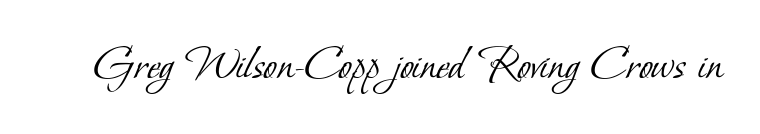
A light-to-regular cut is what we see here. Looks like regular typesetting: each glyph gets only the width it needs. A typesetter would call this zero additional tracking. Underline: absent. These lines are composed in type with serifs.
